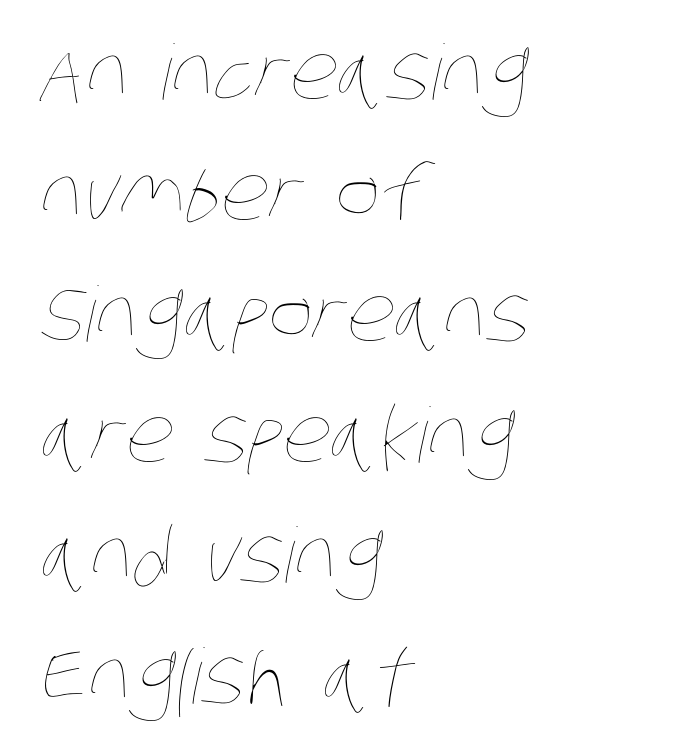
Unmarked baselines from the first word to the last. The font is comparable to plain body text, perhaps lighter. This block has exactly the height ordinary leading produces. You could not count columns in this text — the font is proportionally spaced. The passage is arranged the way most books set body copy — flush left. What stands out about the letter spacing? Nothing — it is the standard amount.
